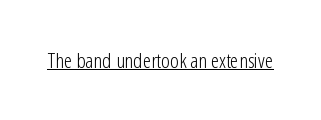
The image shows 21 px text type, upright; set normal letter spacing, underlined.
